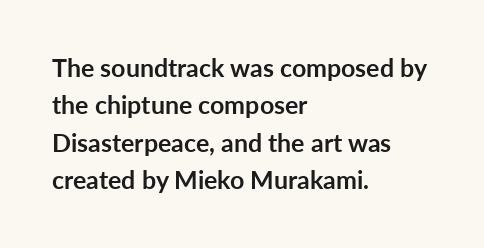
The image shows 25 px bold type, upright; set left-aligned, normal line spacing (1.5x), normal letter spacing, not underlined.
